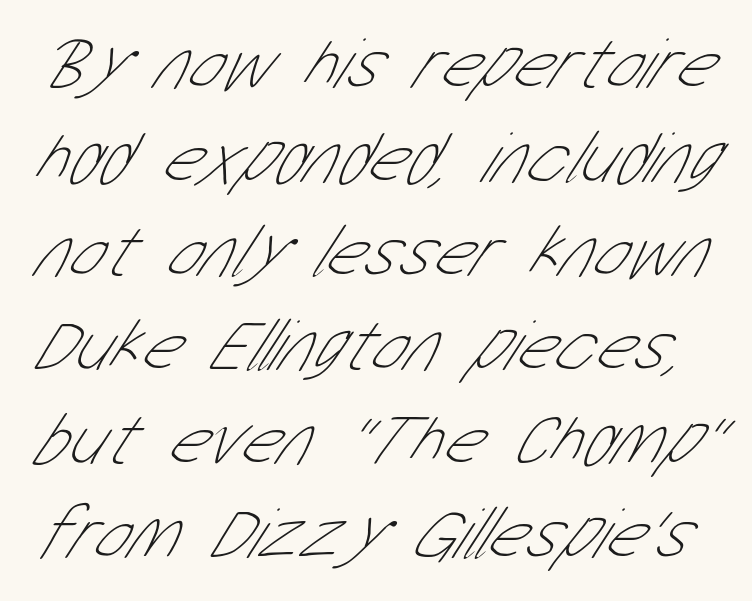
Q: Is the text bold? A: No.
Q: Is the typeface a serif or a sans-serif typeface? A: Sans-serif.
Q: Is the text underlined? A: No.
Q: Is the spacing between letters normal or unusually wide? A: Normal.
Q: Is the spacing between lines tight, normal or loose? A: Normal.
Q: Width (condensed, normal, or wide)? A: Condensed.
Q: Stroke contrast? A: Low.
Q: x-height? A: Medium.
Q: Monospaced? A: No.
